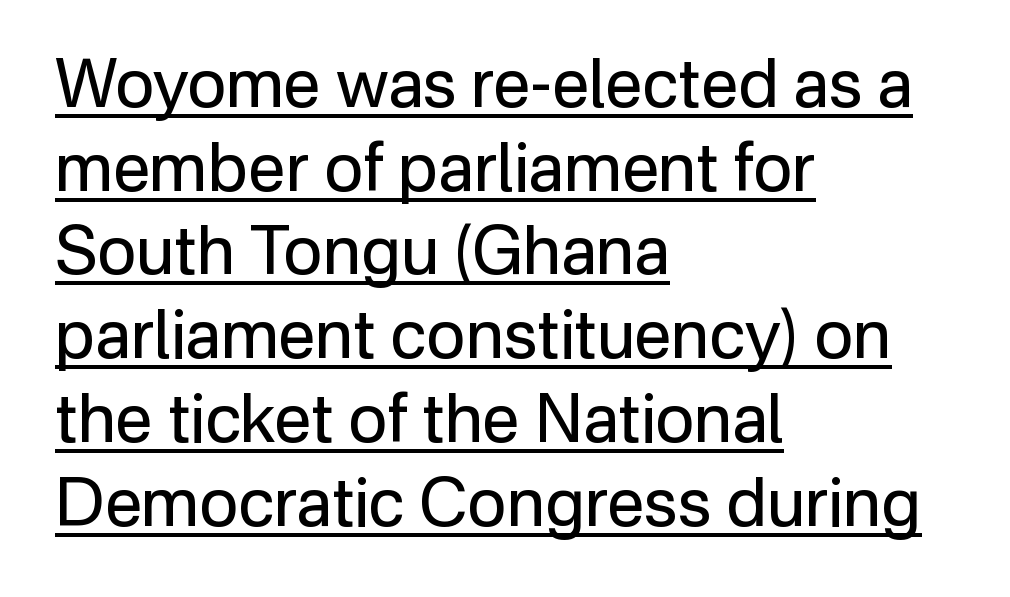
Q: Is the text bold? A: No.
Q: Is the text italic (slanted)? A: No, it is upright.
Q: Is the typeface a serif or a sans-serif typeface? A: Sans-serif.
Q: Is the text underlined? A: Yes.
Q: How is the paragraph aligned? A: Left-aligned.
Q: Is the spacing between letters normal or unusually wide? A: Normal.
Q: Is the spacing between lines tight, normal or loose? A: Normal.
Q: Width (condensed, normal, or wide)? A: Normal.
Q: Stroke contrast? A: Low.
Q: x-height? A: Medium.
Q: Monospaced? A: No.
